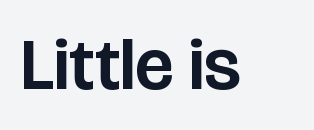
Q: Is the text italic (slanted)? A: No, it is upright.
Q: Is the typeface a serif or a sans-serif typeface? A: Sans-serif.
Q: Is the text underlined? A: No.
Q: Is the spacing between letters normal or unusually wide? A: Normal.
Q: Width (condensed, normal, or wide)? A: Normal.
Q: Stroke contrast? A: Low.
Q: x-height? A: Large.
Q: Monospaced? A: No.
